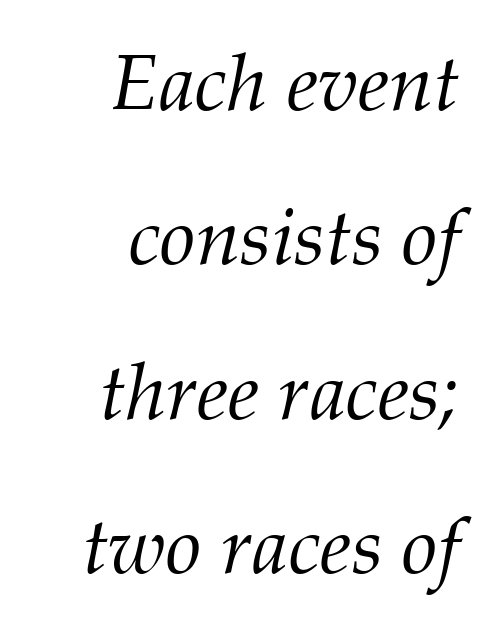
Q: Is the text bold? A: No.
Q: Is the text italic (slanted)? A: Yes, it leans right by about 12 degrees.
Q: Is the typeface a serif or a sans-serif typeface? A: Serif.
Q: Is the text underlined? A: No.
Q: How is the paragraph aligned? A: Right-aligned.
Q: Is the spacing between letters normal or unusually wide? A: Normal.
Q: Is the spacing between lines tight, normal or loose? A: Loose.
Q: Width (condensed, normal, or wide)? A: Normal.
Q: Stroke contrast? A: Medium.
Q: x-height? A: Medium.
Q: Monospaced? A: No.
